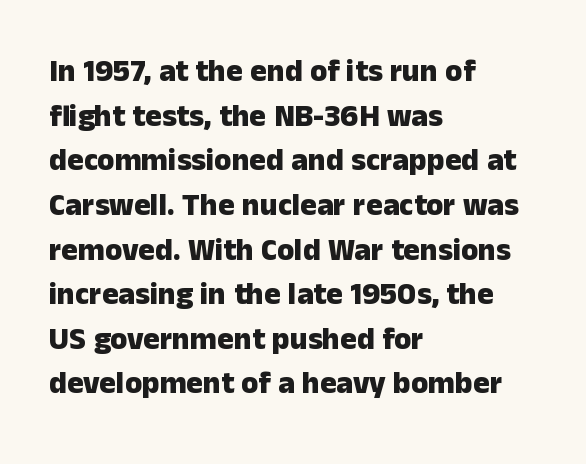
The image shows 31 px heavy sans-serif type, upright; set left-aligned, normal line spacing (1.44x), normal letter spacing, not underlined; low stroke contrast and a medium x-height.
